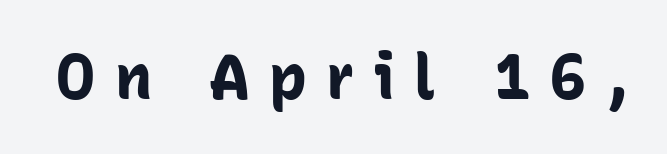
{"serif": "no", "italic": "no", "bold": "yes", "weight": "bold", "width": "normal", "stroke_contrast": "low", "x_height": "medium", "monospaced": "no", "underline": "no", "letter_spacing": "wide", "letter_spacing_em": 0.3, "glyph_px": 63}
